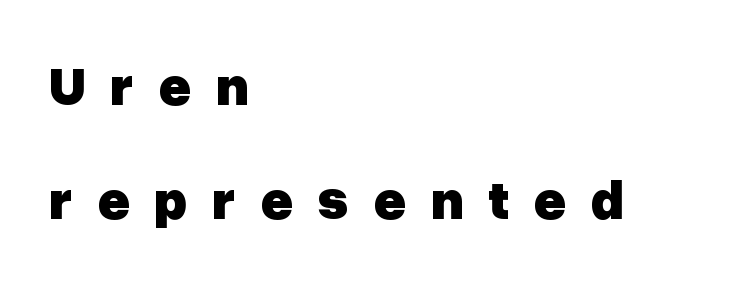
{"serif": "no", "italic": "no", "bold": "yes", "weight": "heavy", "width": "normal", "stroke_contrast": "low", "x_height": "medium", "monospaced": "no", "underline": "no", "align": "left", "line_spacing": "loose", "line_spacing_ratio": 2.03, "letter_spacing": "wide", "letter_spacing_em": 0.43, "glyph_px": 56}
